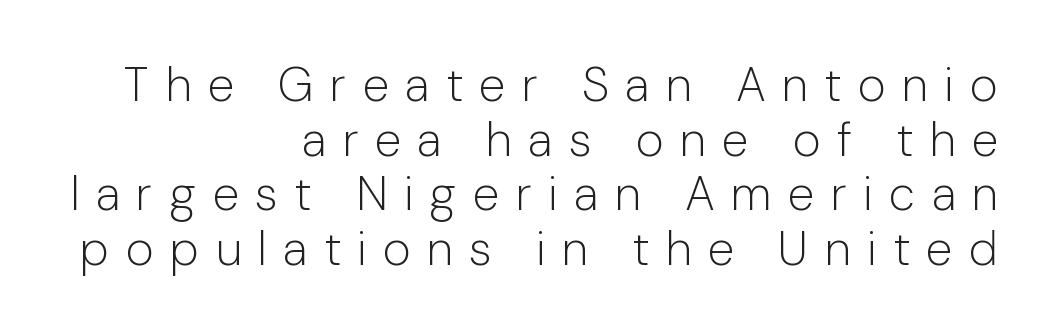
The letters look calm and open, with moderate or lighter stems. Classification — sans serif. Proportional: the letters do not fall into vertical columns. How would I describe the line gaps? Narrow and economical.
